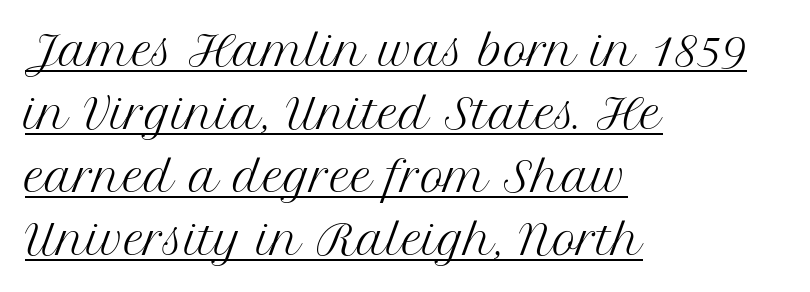
{"bold": "no", "weight": "regular", "width": "normal", "stroke_contrast": "medium", "x_height": "medium", "monospaced": "no", "underline": "yes", "align": "left", "line_spacing": "normal", "line_spacing_ratio": 1.54, "letter_spacing": "normal", "letter_spacing_em": 0.0, "glyph_px": 41}
